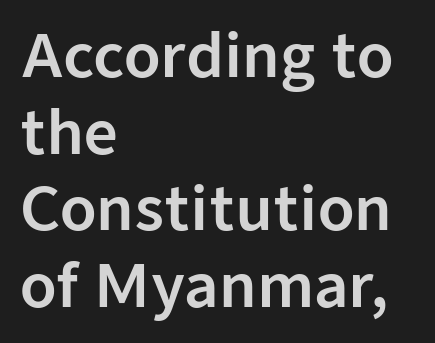
{"serif": "no", "italic": "no", "width": "normal", "stroke_contrast": "low", "x_height": "medium", "monospaced": "no", "underline": "no", "align": "left", "line_spacing": "normal", "line_spacing_ratio": 1.3, "letter_spacing": "normal", "letter_spacing_em": 0.0, "glyph_px": 59}
